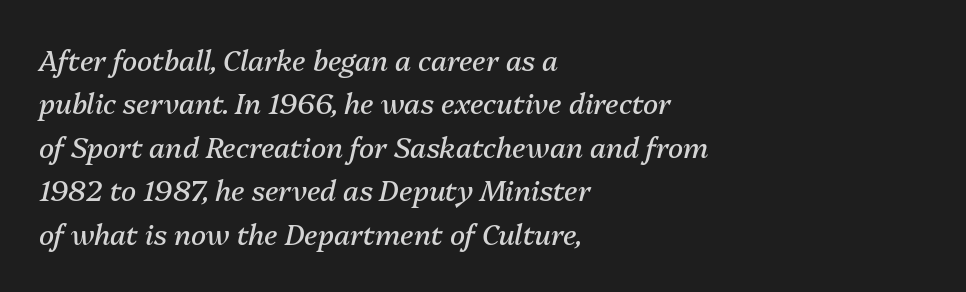
Q: Is the text bold? A: No.
Q: Is the text italic (slanted)? A: Yes, it leans right by about 13 degrees.
Q: Is the text underlined? A: No.
Q: How is the paragraph aligned? A: Left-aligned.
Q: Is the spacing between letters normal or unusually wide? A: Normal.
Q: Is the spacing between lines tight, normal or loose? A: Normal.
Q: Width (condensed, normal, or wide)? A: Normal.
Q: Stroke contrast? A: Medium.
Q: x-height? A: Medium.
Q: Monospaced? A: No.
